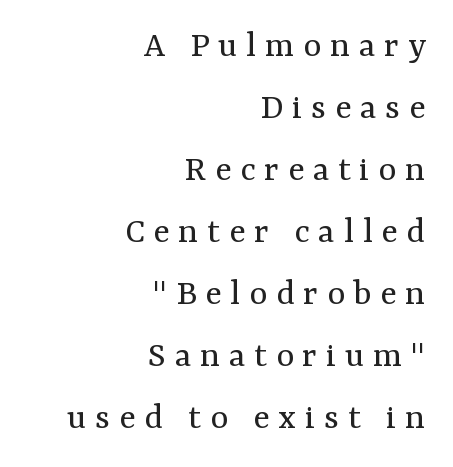
Q: Is the text bold? A: No.
Q: Is the text italic (slanted)? A: No, it is upright.
Q: Is the typeface a serif or a sans-serif typeface? A: Serif.
Q: Is the text underlined? A: No.
Q: How is the paragraph aligned? A: Right-aligned.
Q: Is the spacing between letters normal or unusually wide? A: Unusually wide.
Q: Is the spacing between lines tight, normal or loose? A: Normal.
Q: Width (condensed, normal, or wide)? A: Normal.
Q: Stroke contrast? A: Medium.
Q: x-height? A: Medium.
Q: Monospaced? A: No.
